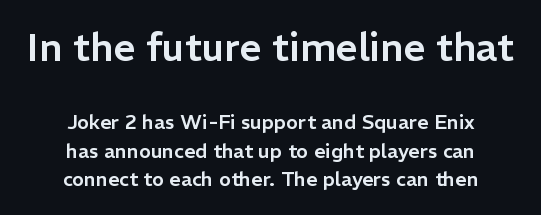
The image shows 39 px sans-serif type, upright; set centered, normal line spacing (1.43x), normal letter spacing, not underlined; the first (top) block is 1.95x larger; low stroke contrast and a medium x-height.
